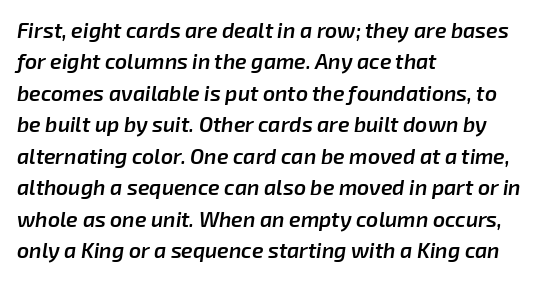
The image shows 21 px text type, italic (leaning right); set left-aligned, normal line spacing (1.5x), normal letter spacing, not underlined.
